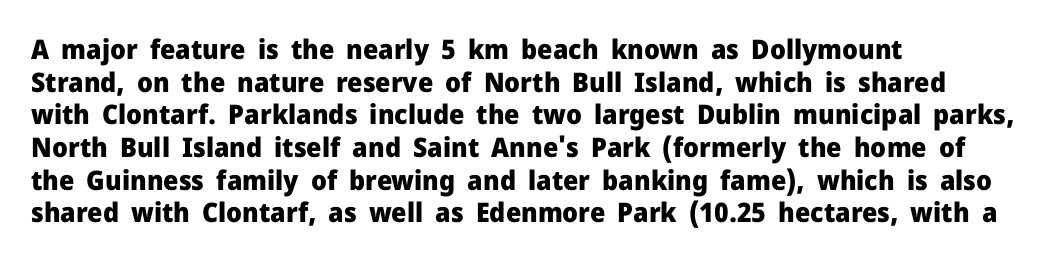
Q: Is the text bold? A: Yes.
Q: Is the text italic (slanted)? A: No, it is upright.
Q: Is the text underlined? A: No.
Q: How is the paragraph aligned? A: Left-aligned.
Q: Is the spacing between letters normal or unusually wide? A: Normal.
